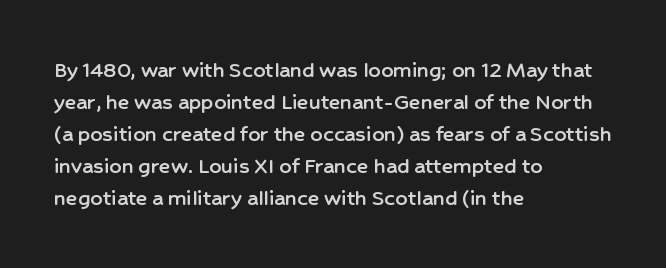
Q: Is the text italic (slanted)? A: No, it is upright.
Q: Is the text underlined? A: No.
Q: How is the paragraph aligned? A: Left-aligned.
Q: Is the spacing between letters normal or unusually wide? A: Normal.
Q: Is the spacing between lines tight, normal or loose? A: Normal.
